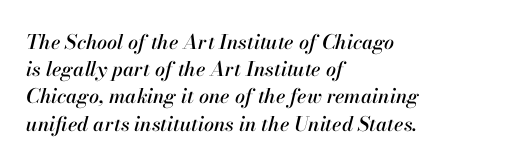
Evenly set lines give the paragraph a standard silhouette. Layout note: lines flush left. Compared with typical body copy, the letter spacing here is the same. Lines of text with bare space underneath. If you drew a line through each stem, it would be angled.
